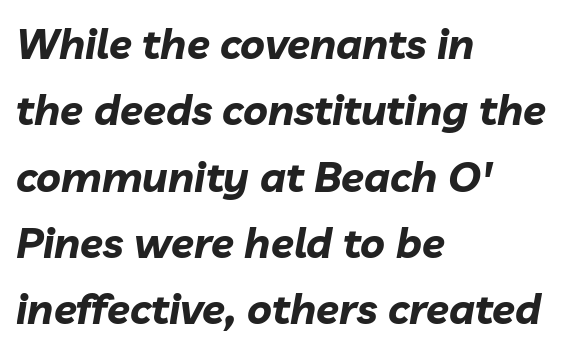
Q: Is the text bold? A: Yes.
Q: Is the text italic (slanted)? A: Yes, it leans right by about 10 degrees.
Q: Is the text underlined? A: No.
Q: How is the paragraph aligned? A: Left-aligned.
Q: Is the spacing between letters normal or unusually wide? A: Normal.
Q: Is the spacing between lines tight, normal or loose? A: Normal.
Q: Width (condensed, normal, or wide)? A: Normal.
Q: Stroke contrast? A: Low.
Q: x-height? A: Medium.
Q: Monospaced? A: No.
